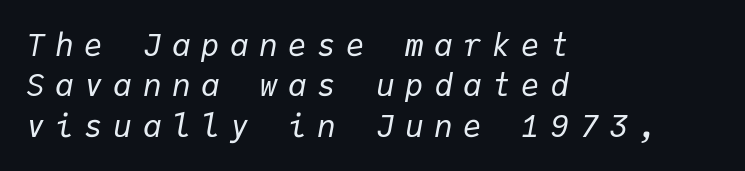
{"italic": "yes", "lean": "right", "slant_degrees": 9, "bold": "no", "weight": "regular", "width": "normal", "stroke_contrast": "low", "x_height": "medium", "monospaced": "yes", "underline": "no", "align": "left", "line_spacing": "normal", "line_spacing_ratio": 1.3, "letter_spacing": "wide", "letter_spacing_em": 0.34, "glyph_px": 31}
